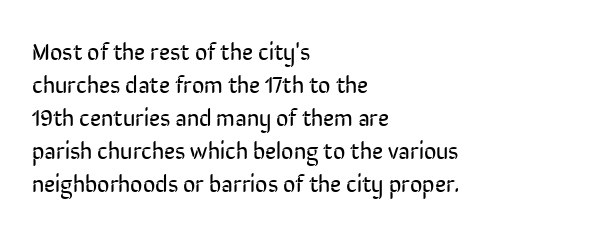
{"italic": "no", "bold": "no", "underline": "no", "align": "left", "line_spacing": "normal", "line_spacing_ratio": 1.37, "letter_spacing": "normal", "letter_spacing_em": 0.0, "glyph_px": 24}
